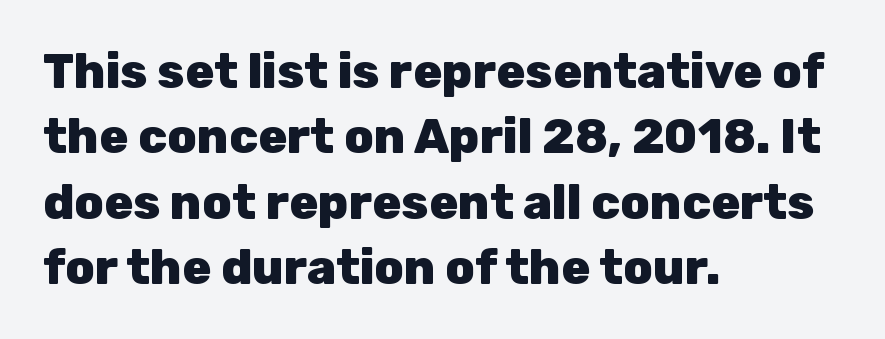
Q: Is the text bold? A: Yes.
Q: Is the text italic (slanted)? A: No, it is upright.
Q: Is the typeface a serif or a sans-serif typeface? A: Sans-serif.
Q: Is the text underlined? A: No.
Q: How is the paragraph aligned? A: Left-aligned.
Q: Is the spacing between letters normal or unusually wide? A: Normal.
Q: Is the spacing between lines tight, normal or loose? A: Normal.
Q: Width (condensed, normal, or wide)? A: Normal.
Q: Stroke contrast? A: Low.
Q: x-height? A: Medium.
Q: Monospaced? A: No.
